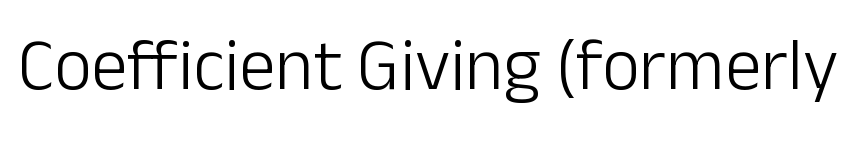
Q: Is the text bold? A: No.
Q: Is the text italic (slanted)? A: No, it is upright.
Q: Is the typeface a serif or a sans-serif typeface? A: Sans-serif.
Q: Is the text underlined? A: No.
Q: Is the spacing between letters normal or unusually wide? A: Normal.
Q: Width (condensed, normal, or wide)? A: Normal.
Q: Stroke contrast? A: Low.
Q: x-height? A: Medium.
Q: Monospaced? A: No.
